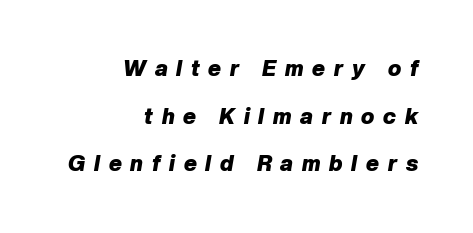
The image shows 22 px bold type, italic (leaning right); set right-aligned, loose line spacing (2.17x), unusually wide letter spacing (+0.4 em), not underlined.
